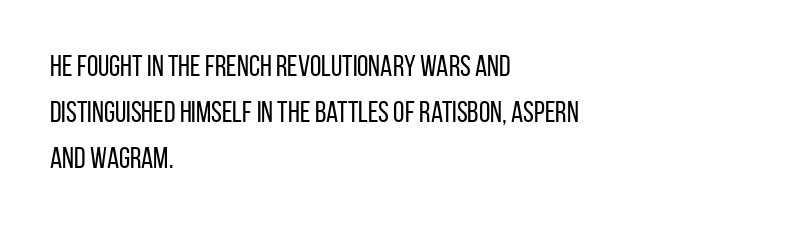
Q: Is the text bold? A: No.
Q: Is the text italic (slanted)? A: No, it is upright.
Q: Is the typeface a serif or a sans-serif typeface? A: Sans-serif.
Q: Is the text underlined? A: No.
Q: How is the paragraph aligned? A: Left-aligned.
Q: Is the spacing between letters normal or unusually wide? A: Normal.
Q: Is the spacing between lines tight, normal or loose? A: Normal.
Q: Width (condensed, normal, or wide)? A: Condensed.
Q: Stroke contrast? A: Low.
Q: x-height? A: Large.
Q: Monospaced? A: No.
